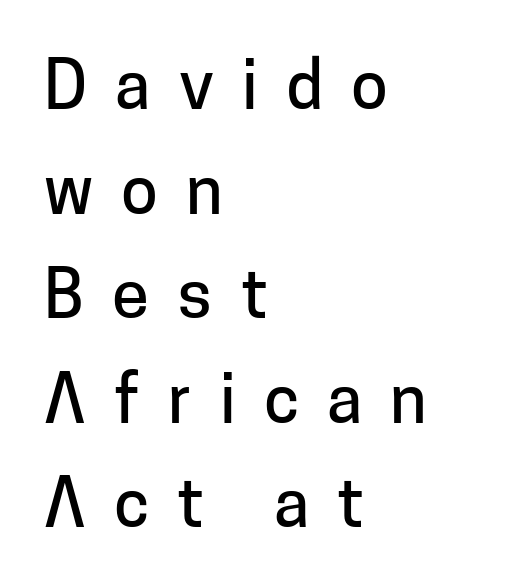
{"serif": "no", "italic": "no", "width": "normal", "stroke_contrast": "low", "x_height": "medium", "monospaced": "no", "underline": "no", "align": "left", "line_spacing": "normal", "line_spacing_ratio": 1.56, "letter_spacing": "wide", "letter_spacing_em": 0.42, "glyph_px": 67}
